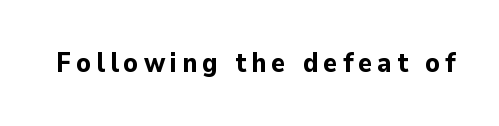
Q: Is the text bold? A: Yes.
Q: Is the text italic (slanted)? A: No, it is upright.
Q: Is the text underlined? A: No.
